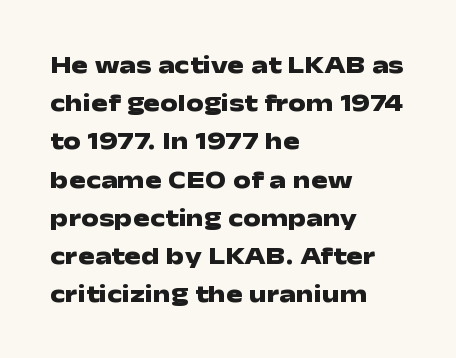
Q: Is the text bold? A: Yes.
Q: Is the text italic (slanted)? A: No, it is upright.
Q: Is the text underlined? A: No.
Q: How is the paragraph aligned? A: Left-aligned.
Q: Is the spacing between letters normal or unusually wide? A: Normal.
Q: Is the spacing between lines tight, normal or loose? A: Normal.
